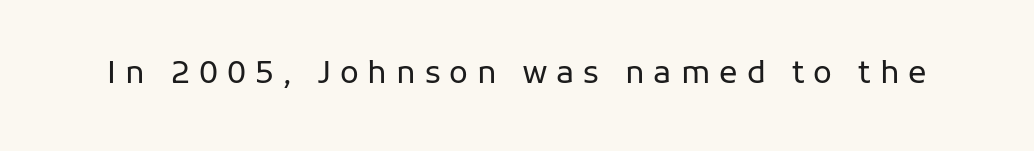
Does extra space separate the letters? Yes, quite a lot of it. You could not count columns in this text — the font is proportionally spaced. Unmarked baselines from the first word to the last. Think standard paragraph weight, or any step lighter than that. The letters stand straight up with perfectly vertical stems. To sum up the face: it is a sans, with no serifs.
